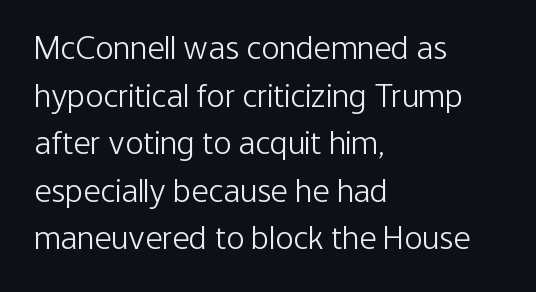
Think standard paragraph weight, or any step lighter than that. Spacing verdict: proportional, widths tailored to each character. The font family rendered here belongs to the sans-serif group. Does the lettering tilt? It doesn't — this is upright. This rendering uses left alignment, leaving the right contour irregular. The block of text has a typical density, with ordinary space between rows.
